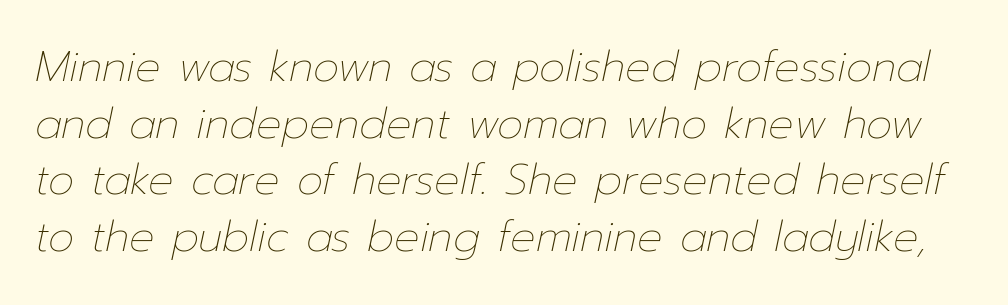
Q: Is the text bold? A: No.
Q: Is the text italic (slanted)? A: Yes, it leans right by about 12 degrees.
Q: Is the text underlined? A: No.
Q: Is the spacing between letters normal or unusually wide? A: Normal.
Q: Is the spacing between lines tight, normal or loose? A: Normal.
Q: Width (condensed, normal, or wide)? A: Normal.
Q: Stroke contrast? A: Low.
Q: x-height? A: Medium.
Q: Monospaced? A: No.
